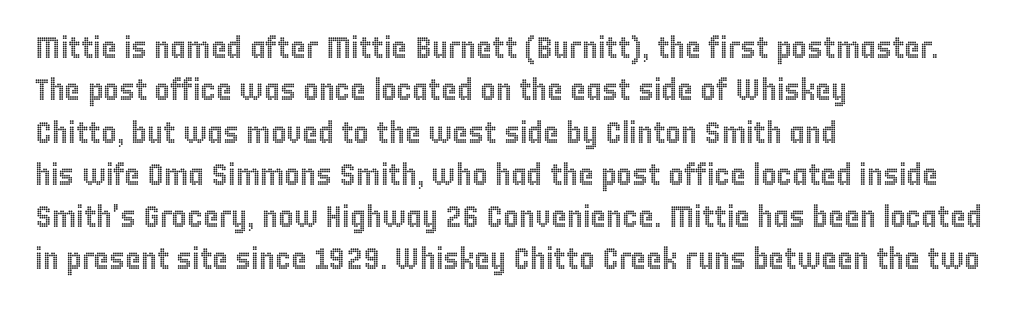
Q: Is the text italic (slanted)? A: No, it is upright.
Q: Is the text underlined? A: No.
Q: How is the paragraph aligned? A: Left-aligned.
Q: Is the spacing between letters normal or unusually wide? A: Normal.
Q: Is the spacing between lines tight, normal or loose? A: Normal.
Q: Width (condensed, normal, or wide)? A: Condensed.
Q: x-height? A: Large.
Q: Monospaced? A: No.
